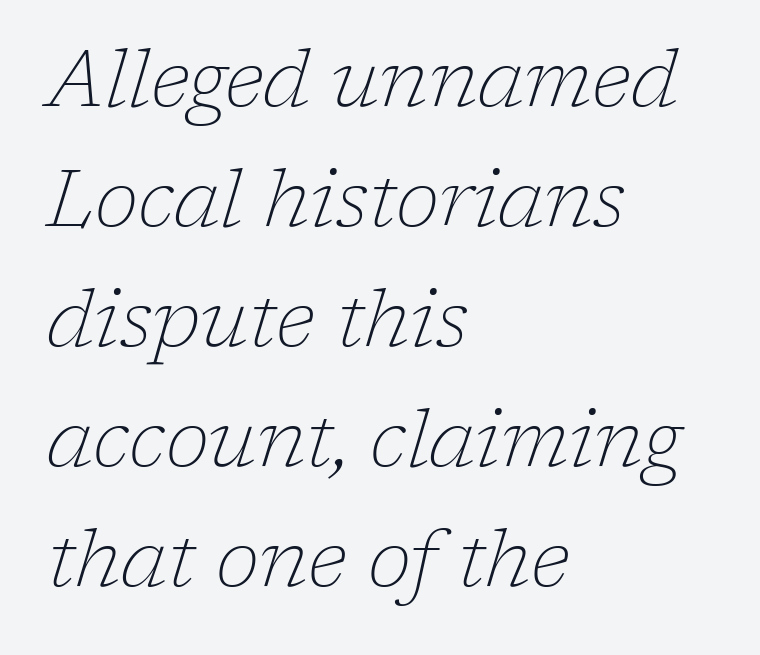
Alignment: flush left. The space beneath each line is pristine and unruled. Weight: not bold — regular or lighter. Font category for this specimen: serif. The passage shown is typed in a proportional face where columns would drift. Look at the tracking — it's just the regular setting, nothing added.
